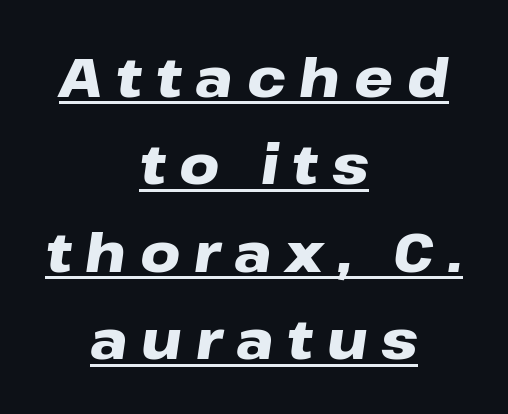
These lines carry a lot of weight — the face is fully bold. This sample keeps an unexceptional amount of space between lines. The string is rendered with underlining switched on. The lettering tilts uniformly, giving the passage an italic look. Short and long lines alike share a common midpoint.
